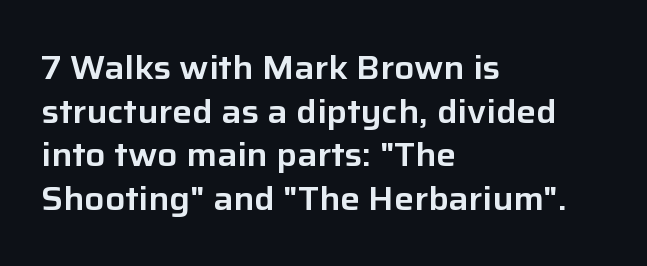
The passage shown is typed in a proportional face where columns would drift. Evenly set lines give the paragraph a standard silhouette. Where is the straight margin? On the left. This rendering features lettering with no underline. Posture: straight, roman, zero tilt.
